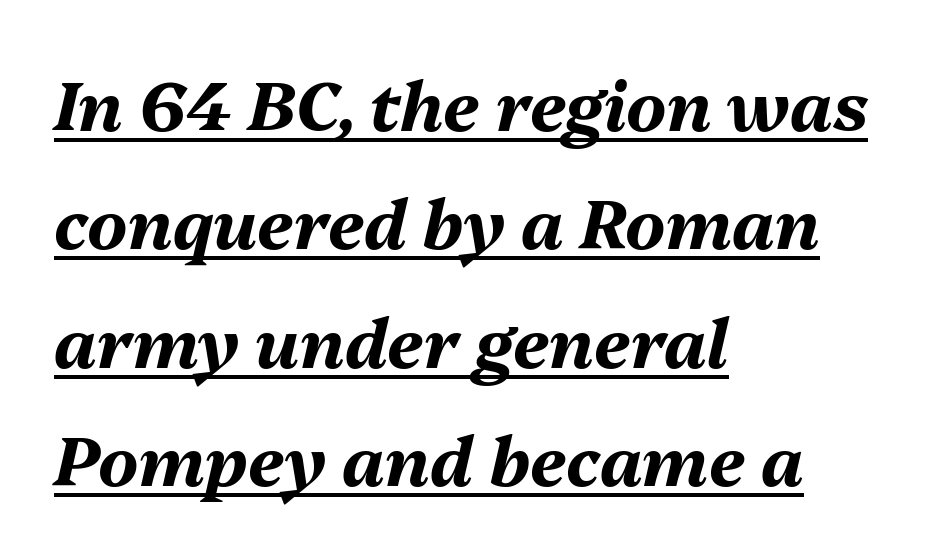
Q: Is the text bold? A: Yes.
Q: Is the text italic (slanted)? A: Yes, it leans right by about 13 degrees.
Q: Is the text underlined? A: Yes.
Q: How is the paragraph aligned? A: Left-aligned.
Q: Is the spacing between letters normal or unusually wide? A: Normal.
Q: Width (condensed, normal, or wide)? A: Normal.
Q: Stroke contrast? A: Medium.
Q: x-height? A: Medium.
Q: Monospaced? A: No.
